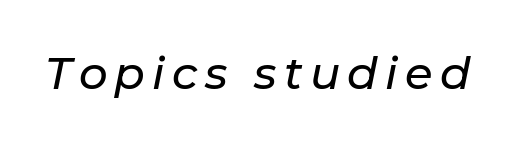
Anything drawn beneath the words? Only blank space. Is this a fixed-width face? No — the glyphs have proportional, varying widths. Compared with ordinary roman type, these characters are visibly tilted.
